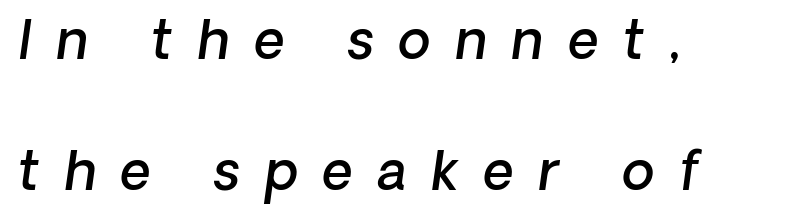
Q: Is the text bold? A: Semi-bold.
Q: Is the typeface a serif or a sans-serif typeface? A: Sans-serif.
Q: Is the text underlined? A: No.
Q: How is the paragraph aligned? A: Left-aligned.
Q: Is the spacing between letters normal or unusually wide? A: Unusually wide.
Q: Is the spacing between lines tight, normal or loose? A: Loose.
Q: Width (condensed, normal, or wide)? A: Normal.
Q: Stroke contrast? A: Low.
Q: x-height? A: Medium.
Q: Monospaced? A: No.
